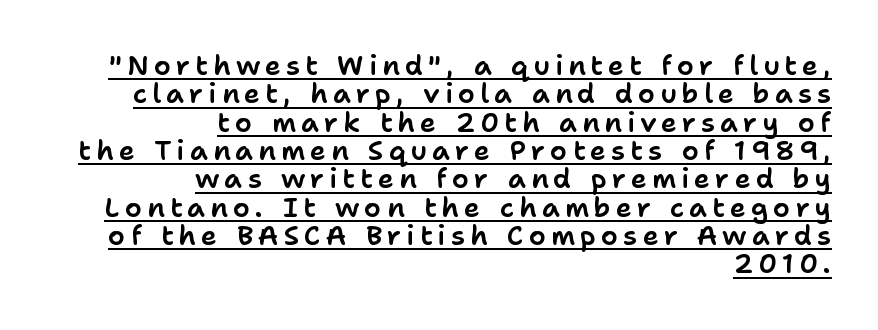
{"italic": "no", "underline": "yes", "align": "right", "line_spacing": "tight", "line_spacing_ratio": 1.05, "glyph_px": 27}
